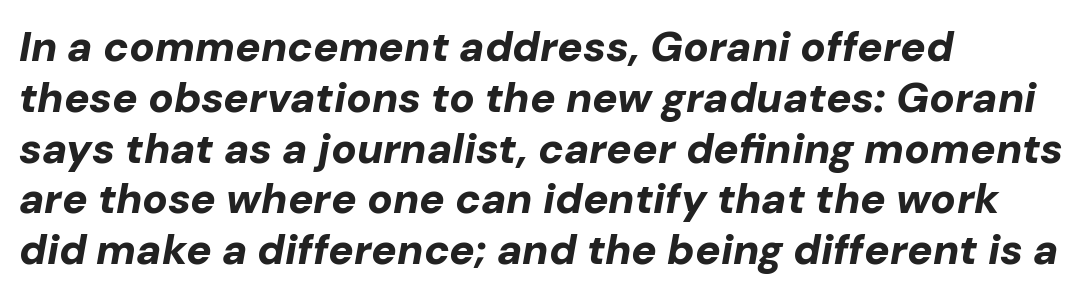
Clear beneath every line of the passage. Each line starts at the same left margin while the right side varies. The rendering uses natural spacing where letterforms have individual widths. Summary of weight: heavy, a full bold. In terms of posture, this sample is oblique.
